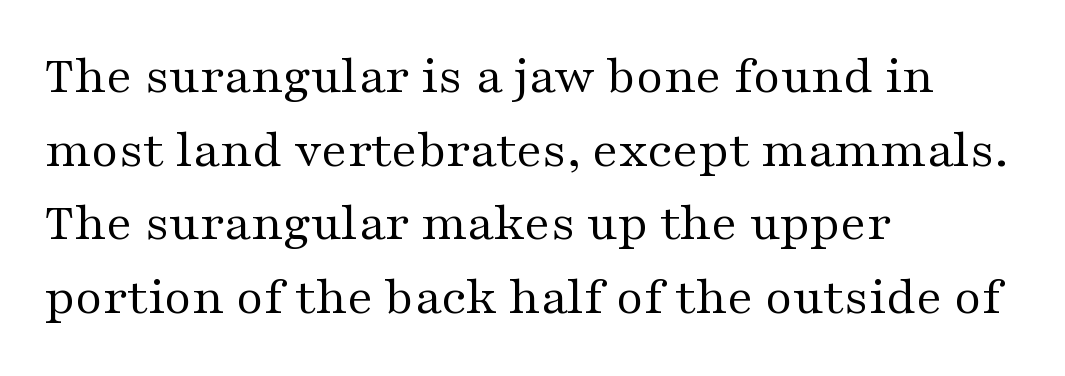
The image shows 53 px regular-weight, wide serif type, upright; set left-aligned, normal line spacing (1.39x), normal letter spacing, not underlined; medium stroke contrast and a medium x-height.
